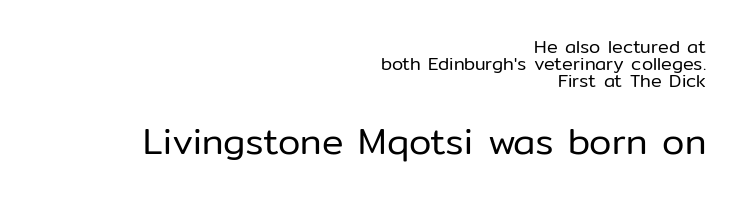
Does the leading feel generous? Not at all — it's pinched. Which margin do the lines hug? The right one — the left edge is uneven. Check the space under the baseline: it is left empty. A sans-serif font was chosen for this passage. Is the letter spacing exaggerated? No — it looks like the ordinary default. The passage shown begins with its smaller block and ends with its larger one.
